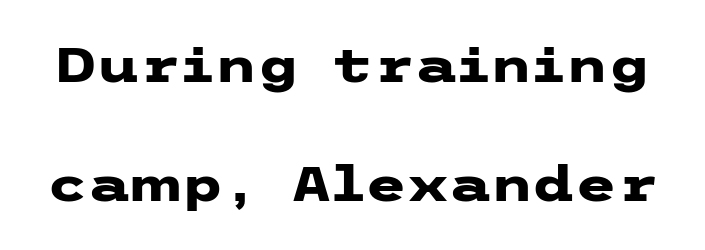
{"serif": "no", "italic": "no", "bold": "yes", "weight": "heavy", "width": "wide", "stroke_contrast": "low", "x_height": "medium", "underline": "no", "line_spacing": "loose", "line_spacing_ratio": 2.47, "letter_spacing": "normal", "letter_spacing_em": 0.0, "glyph_px": 48}
